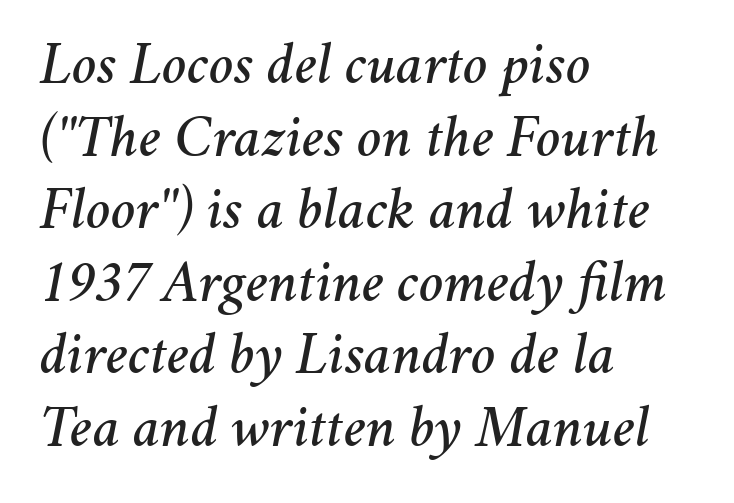
Q: Is the text italic (slanted)? A: Yes, it leans right by about 11 degrees.
Q: Is the text underlined? A: No.
Q: How is the paragraph aligned? A: Left-aligned.
Q: Is the spacing between letters normal or unusually wide? A: Normal.
Q: Width (condensed, normal, or wide)? A: Normal.
Q: Stroke contrast? A: Medium.
Q: x-height? A: Medium.
Q: Monospaced? A: No.
